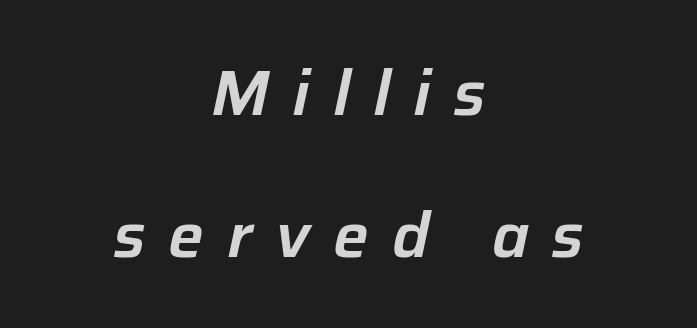
Q: Is the text italic (slanted)? A: Yes, it leans right by about 12 degrees.
Q: Is the text underlined? A: No.
Q: How is the paragraph aligned? A: Centered.
Q: Is the spacing between letters normal or unusually wide? A: Unusually wide.
Q: Is the spacing between lines tight, normal or loose? A: Loose.
Q: Width (condensed, normal, or wide)? A: Normal.
Q: Stroke contrast? A: Low.
Q: x-height? A: Medium.
Q: Monospaced? A: No.
